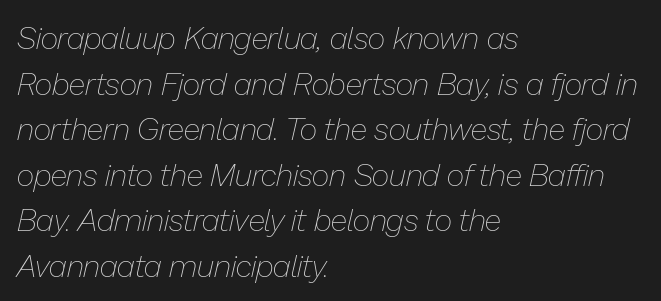
The image shows 31 px thin type, italic (leaning right); set left-aligned, normal line spacing (1.47x), normal letter spacing, not underlined; low stroke contrast and a medium x-height.
